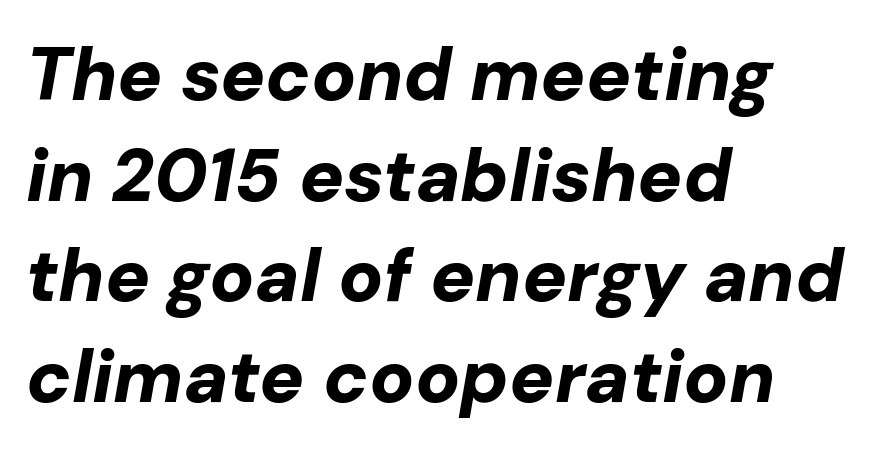
{"italic": "yes", "lean": "right", "slant_degrees": 10, "bold": "yes", "weight": "bold", "width": "normal", "stroke_contrast": "low", "x_height": "medium", "monospaced": "no", "underline": "no", "align": "left", "line_spacing": "normal", "line_spacing_ratio": 1.36, "letter_spacing": "normal", "letter_spacing_em": 0.0, "glyph_px": 74}
